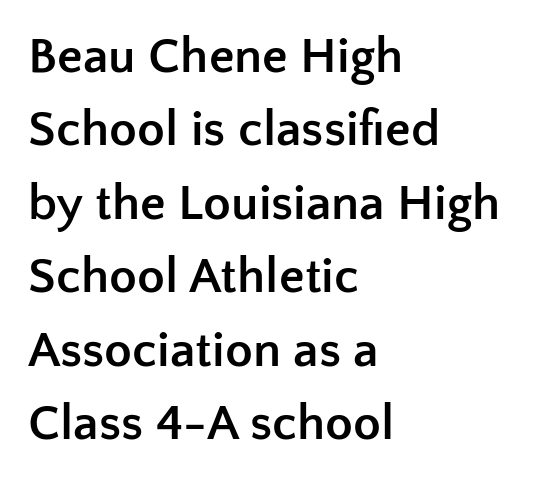
The image shows 51 px semibold sans-serif type, upright; set left-aligned, normal line spacing (1.44x), normal letter spacing, not underlined; low stroke contrast and a medium x-height.
